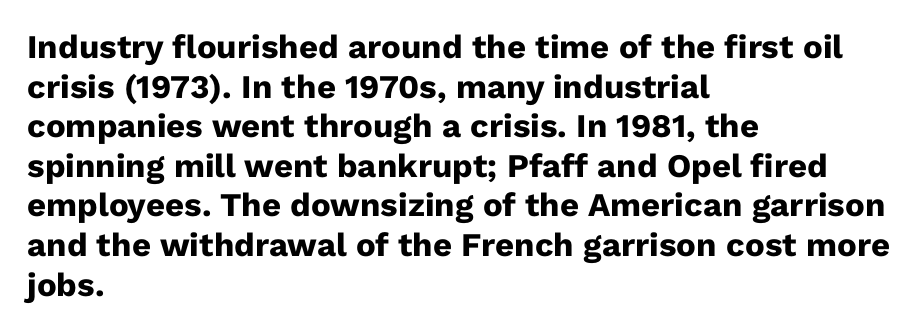
Q: Is the text bold? A: Yes.
Q: Is the text italic (slanted)? A: No, it is upright.
Q: Is the typeface a serif or a sans-serif typeface? A: Sans-serif.
Q: Is the text underlined? A: No.
Q: How is the paragraph aligned? A: Left-aligned.
Q: Is the spacing between letters normal or unusually wide? A: Normal.
Q: Width (condensed, normal, or wide)? A: Normal.
Q: Stroke contrast? A: Low.
Q: x-height? A: Medium.
Q: Monospaced? A: No.
